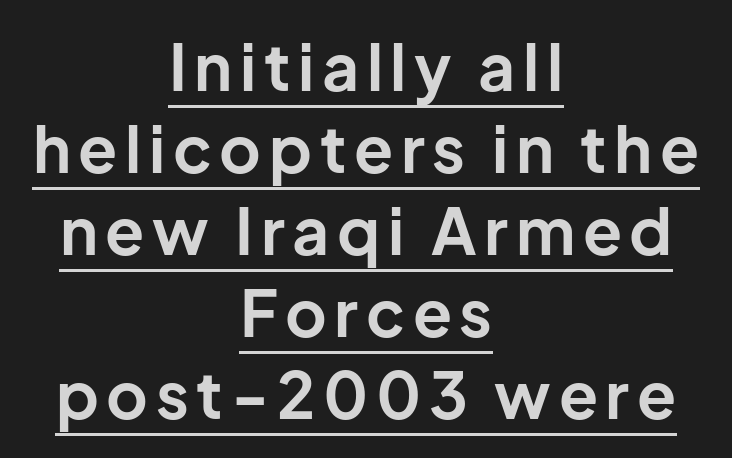
The passage shown stacks its lines at a standard gap. Honestly, the underline is the first thing you notice here. The passage is arranged like a title page — every line centered. The passage shown is typed in a proportional face where columns would drift. Ordinary non-slanted type is in use.
